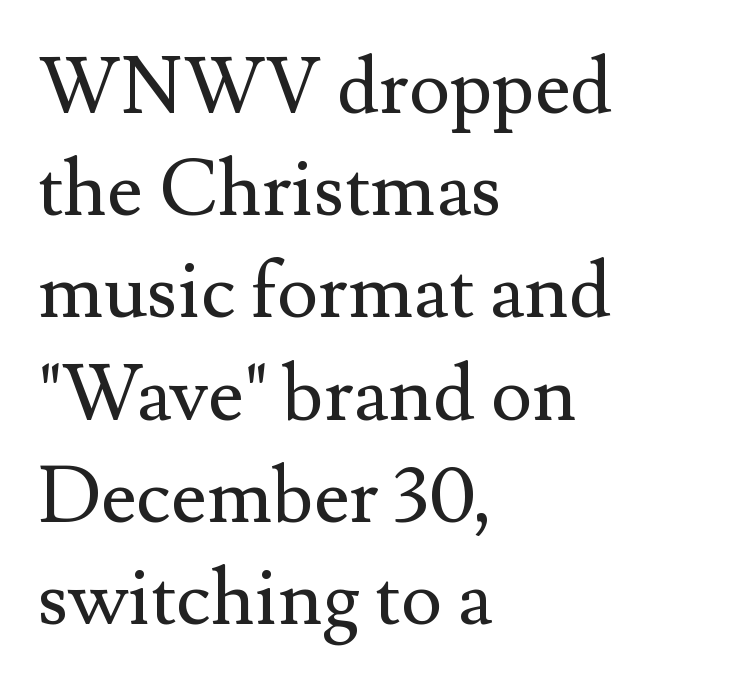
The image shows 78 px regular-weight serif type, upright; set left-aligned, normal line spacing (1.31x), normal letter spacing, not underlined; medium stroke contrast and a small x-height.
